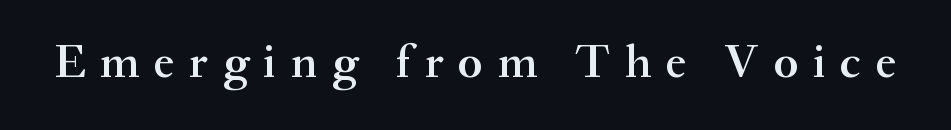
The image shows 47 px semibold serif type, upright; set unusually wide letter spacing (+0.31 em), not underlined; medium stroke contrast and a small x-height.
